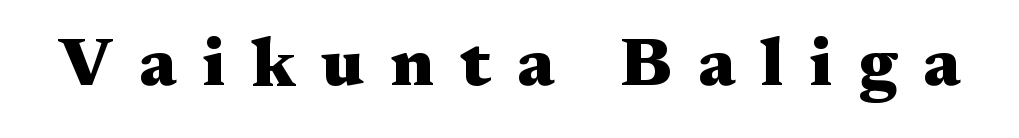
The image shows 69 px heavy, wide serif type, upright; set unusually wide letter spacing (+0.38 em), not underlined; medium stroke contrast and a medium x-height.
